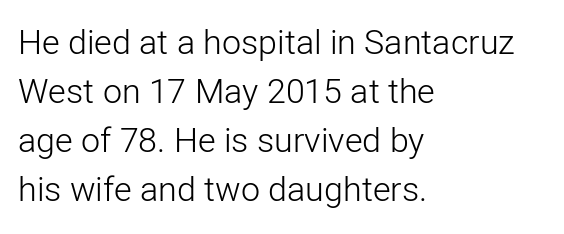
Q: Is the text bold? A: No.
Q: Is the text italic (slanted)? A: No, it is upright.
Q: Is the typeface a serif or a sans-serif typeface? A: Sans-serif.
Q: Is the text underlined? A: No.
Q: How is the paragraph aligned? A: Left-aligned.
Q: Is the spacing between letters normal or unusually wide? A: Normal.
Q: Is the spacing between lines tight, normal or loose? A: Normal.
Q: Width (condensed, normal, or wide)? A: Normal.
Q: Stroke contrast? A: Low.
Q: x-height? A: Medium.
Q: Monospaced? A: No.
